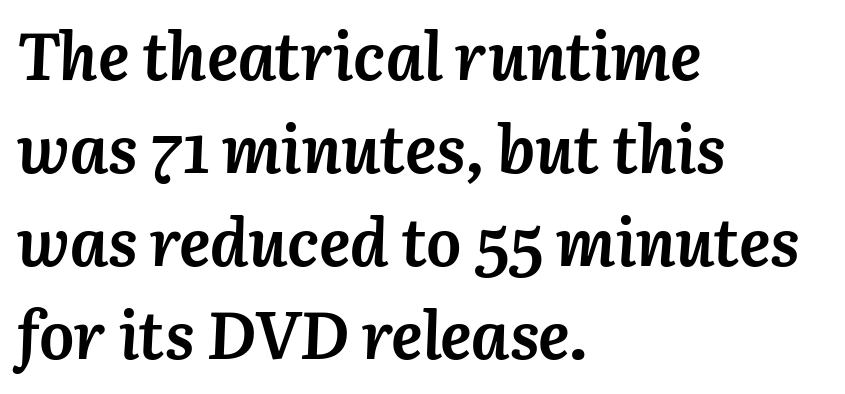
{"italic": "yes", "lean": "right", "slant_degrees": 3, "bold": "yes", "weight": "semibold", "width": "normal", "stroke_contrast": "medium", "x_height": "medium", "monospaced": "no", "underline": "no", "align": "left", "line_spacing": "normal", "line_spacing_ratio": 1.41, "letter_spacing": "normal", "letter_spacing_em": 0.0, "glyph_px": 66}
